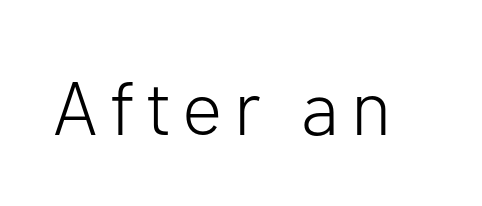
Q: Is the text bold? A: No.
Q: Is the text italic (slanted)? A: No, it is upright.
Q: Is the typeface a serif or a sans-serif typeface? A: Sans-serif.
Q: Is the text underlined? A: No.
Q: Width (condensed, normal, or wide)? A: Normal.
Q: Stroke contrast? A: Low.
Q: x-height? A: Medium.
Q: Monospaced? A: No.
